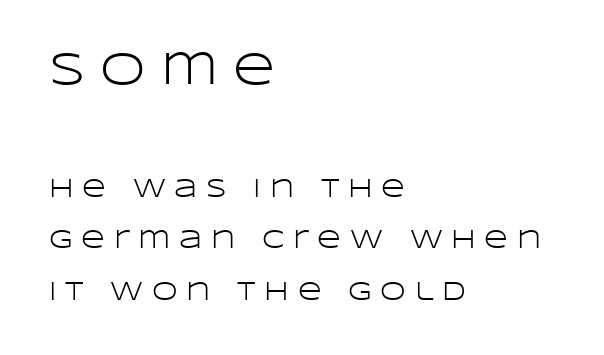
{"serif": "no", "italic": "no", "bold": "no", "weight": "light", "width": "wide", "stroke_contrast": "low", "x_height": "large", "monospaced": "no", "underline": "no", "align": "left", "line_spacing": "loose", "line_spacing_ratio": 1.98, "letter_spacing": "wide", "letter_spacing_em": 0.33, "larger_block": "first", "size_ratio": 1.77, "glyph_px": 46}
